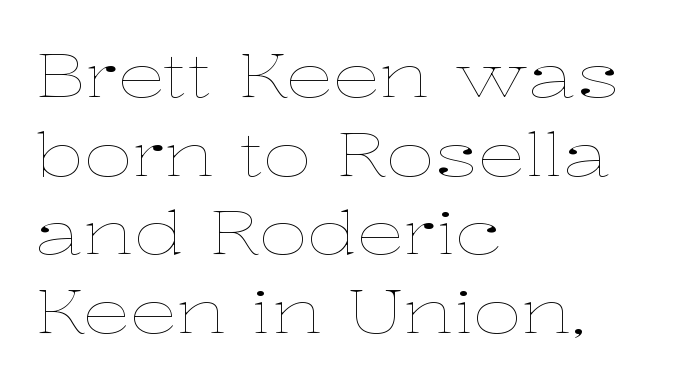
Q: Is the text bold? A: No.
Q: Is the text italic (slanted)? A: No, it is upright.
Q: Is the text underlined? A: No.
Q: How is the paragraph aligned? A: Left-aligned.
Q: Is the spacing between letters normal or unusually wide? A: Normal.
Q: Is the spacing between lines tight, normal or loose? A: Normal.
Q: Width (condensed, normal, or wide)? A: Wide.
Q: Stroke contrast? A: Low.
Q: x-height? A: Medium.
Q: Monospaced? A: No.
